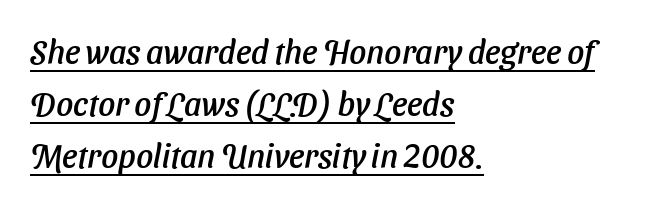
Italic: yes, the glyphs are oblique. Line starts are locked; line ends wander. The passage shown is typed in a proportional face where columns would drift. What stands out about the letter spacing? Nothing — it is the standard amount. This rendering features underlined lettering. The rendering uses a moderate line-height, typical for paragraphs.
